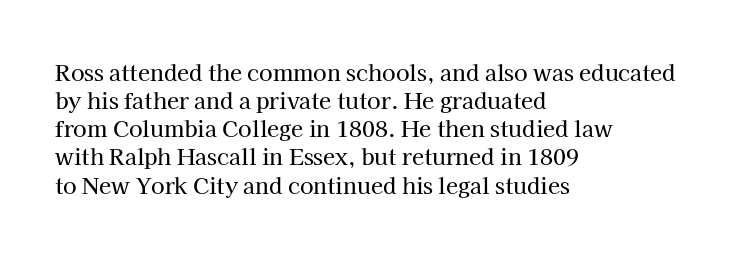
{"italic": "no", "underline": "no", "align": "left", "line_spacing": "normal", "line_spacing_ratio": 1.28, "letter_spacing": "normal", "letter_spacing_em": 0.0, "glyph_px": 22}
